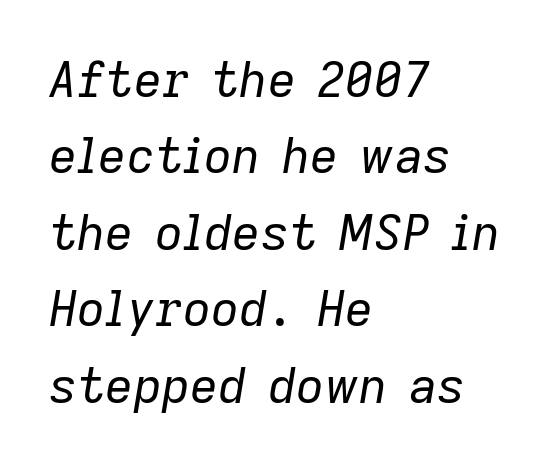
The image shows 49 px regular-weight type, italic (leaning right); set left-aligned, normal line spacing (1.56x), normal letter spacing, not underlined; low stroke contrast and a medium x-height.
